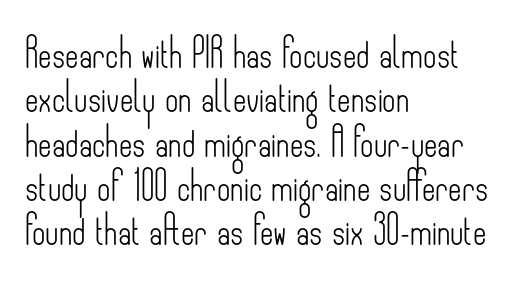
This reads as an unemphasized weight, regular at the heaviest. Just letters on the line, the space beneath them empty. Horizontal alignment here is leftward, the default for most running prose. Think of a printed novel: that variable character pitch is what you see here.
